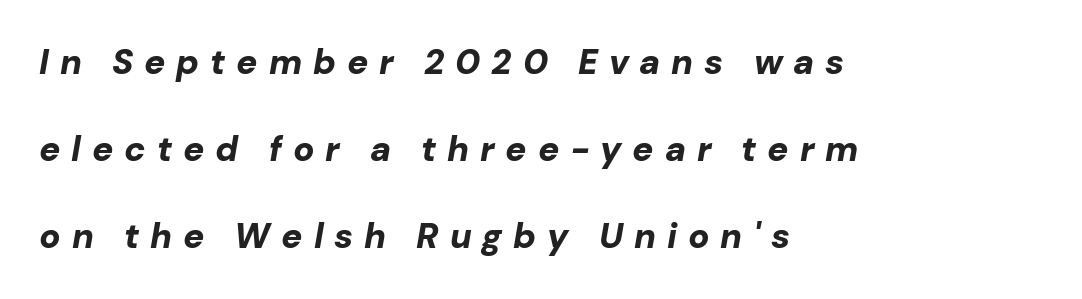
The image shows 35 px bold type, italic (leaning right); set left-aligned, loose line spacing (2.49x), unusually wide letter spacing (+0.31 em), not underlined; low stroke contrast and a medium x-height.
